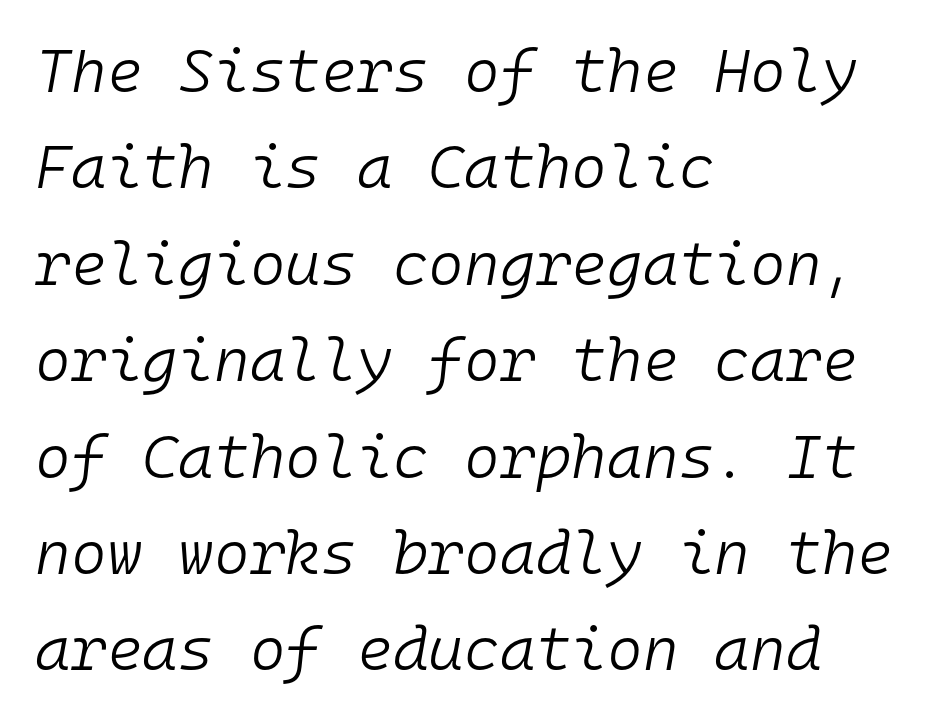
Q: Is the text bold? A: No.
Q: Is the text italic (slanted)? A: Yes, it leans right by about 10 degrees.
Q: Is the text underlined? A: No.
Q: How is the paragraph aligned? A: Left-aligned.
Q: Is the spacing between letters normal or unusually wide? A: Normal.
Q: Is the spacing between lines tight, normal or loose? A: Normal.
Q: Width (condensed, normal, or wide)? A: Normal.
Q: Stroke contrast? A: Low.
Q: x-height? A: Medium.
Q: Monospaced? A: Yes.
